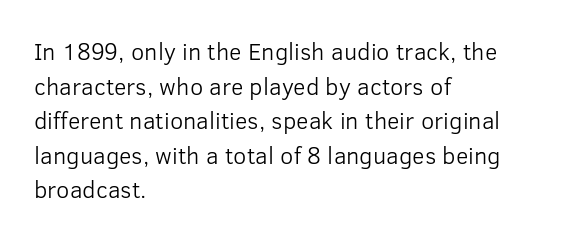
The image shows 24 px text type, upright; set left-aligned, normal line spacing (1.44x), normal letter spacing, not underlined.
